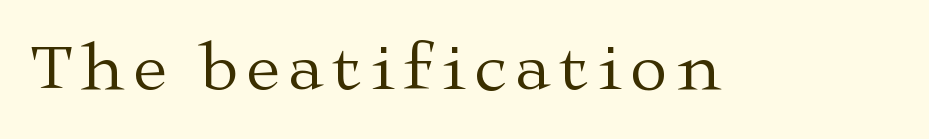
Q: Is the text bold? A: No.
Q: Is the text italic (slanted)? A: No, it is upright.
Q: Is the typeface a serif or a sans-serif typeface? A: Serif.
Q: Is the text underlined? A: No.
Q: Width (condensed, normal, or wide)? A: Wide.
Q: Stroke contrast? A: Medium.
Q: x-height? A: Medium.
Q: Monospaced? A: No.
